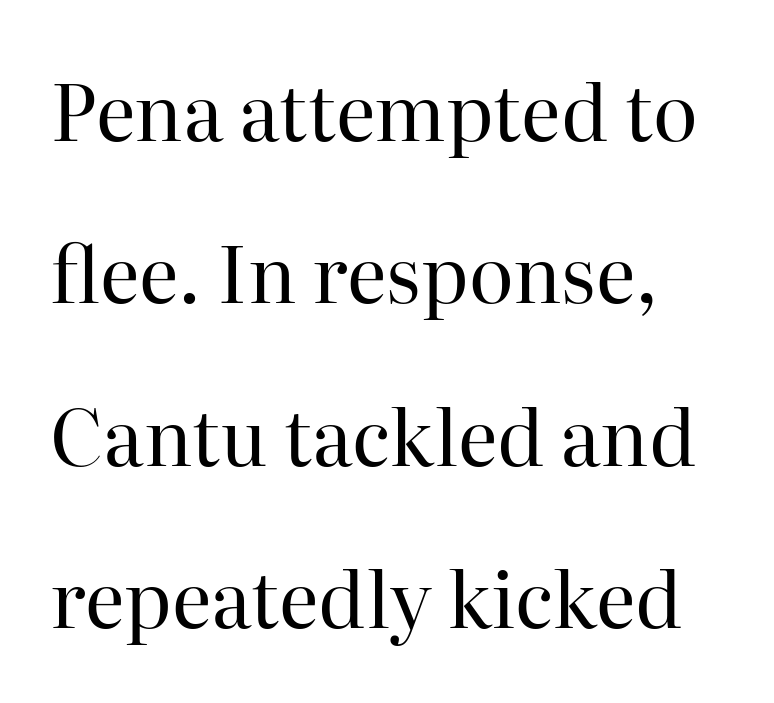
The text was rendered using a seriffed face with decorative stroke endings. Here the designer chose a conventional face with non-uniform glyph widths. Nothing heavy about these letters — not bold at all. This is roman type, the default non-slanted kind.
